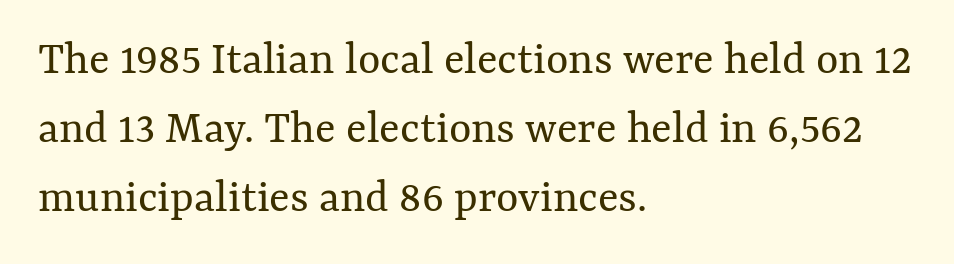
The space between consecutive lines is moderate. Rendered with straight, roman letterforms. Think of a printed novel: that variable character pitch is what you see here. Nothing unusual about the tracking: characters are spaced as the font intends.
